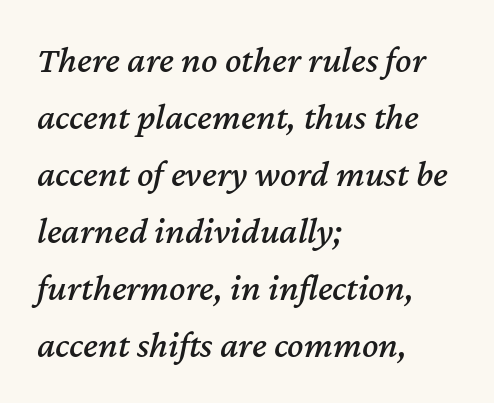
The image shows 38 px text type, italic (leaning right); set left-aligned, normal line spacing (1.5x), normal letter spacing, not underlined; medium stroke contrast and a medium x-height.
